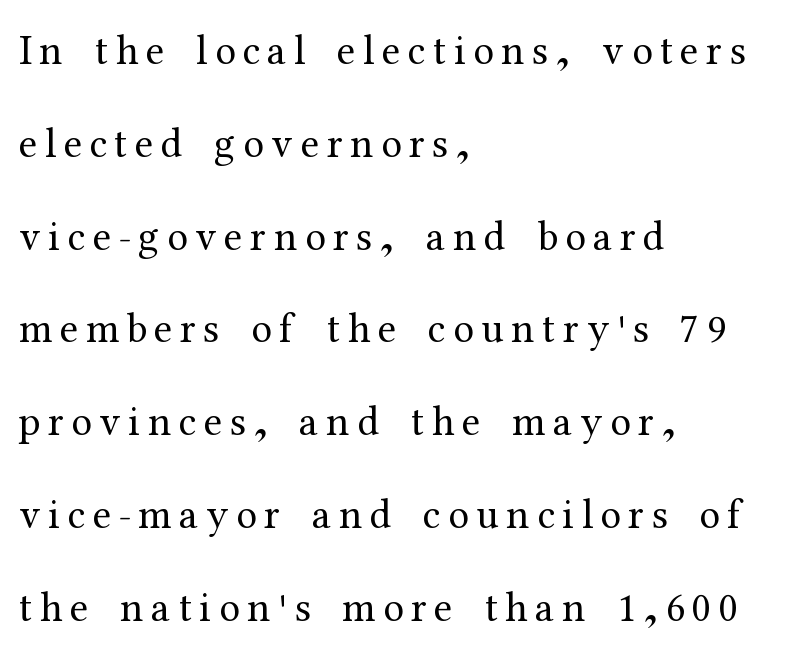
{"serif": "yes", "italic": "no", "bold": "no", "weight": "regular", "width": "normal", "stroke_contrast": "medium", "x_height": "medium", "monospaced": "no", "underline": "no", "align": "left", "line_spacing": "loose", "line_spacing_ratio": 2.21, "glyph_px": 42}
